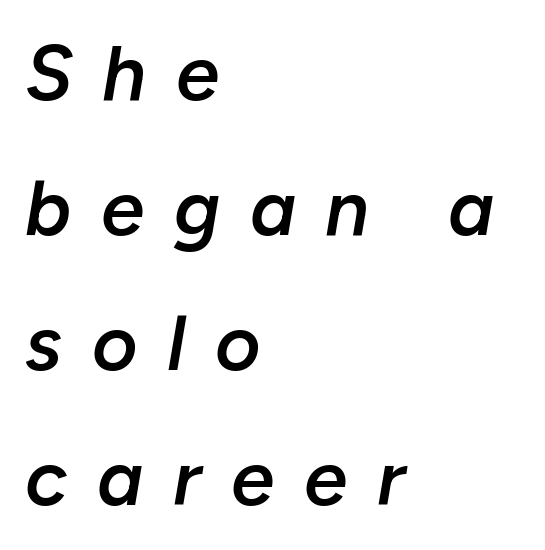
Q: Is the text bold? A: Semi-bold.
Q: Is the text italic (slanted)? A: Yes, it leans right by about 10 degrees.
Q: Is the text underlined? A: No.
Q: How is the paragraph aligned? A: Left-aligned.
Q: Is the spacing between letters normal or unusually wide? A: Unusually wide.
Q: Width (condensed, normal, or wide)? A: Normal.
Q: Stroke contrast? A: Low.
Q: x-height? A: Medium.
Q: Monospaced? A: No.
